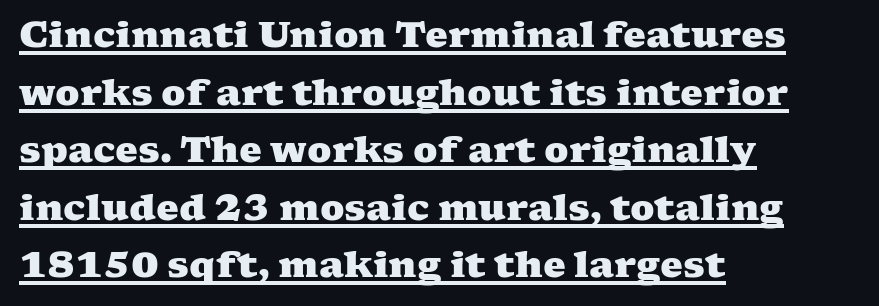
{"serif": "yes", "bold": "yes", "weight": "heavy", "width": "wide", "stroke_contrast": "medium", "x_height": "medium", "monospaced": "no", "underline": "yes", "align": "left", "line_spacing": "normal", "line_spacing_ratio": 1.6, "letter_spacing": "normal", "letter_spacing_em": 0.0, "glyph_px": 36}
